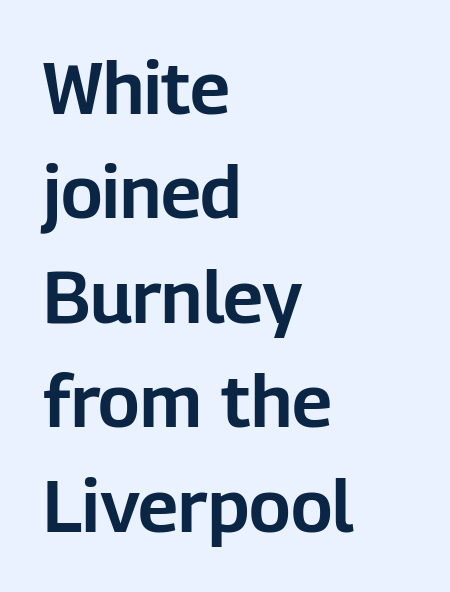
Q: Is the text italic (slanted)? A: No, it is upright.
Q: Is the typeface a serif or a sans-serif typeface? A: Sans-serif.
Q: Is the text underlined? A: No.
Q: How is the paragraph aligned? A: Left-aligned.
Q: Is the spacing between letters normal or unusually wide? A: Normal.
Q: Is the spacing between lines tight, normal or loose? A: Normal.
Q: Width (condensed, normal, or wide)? A: Normal.
Q: Stroke contrast? A: Low.
Q: x-height? A: Medium.
Q: Monospaced? A: No.
